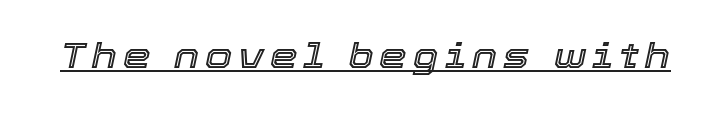
Somebody hit Ctrl+U on this one — the words are underlined. A typesetter would call this proportional, since set widths differ per character. Notice how the stems are inclined rather than vertical — that's the hallmark of italics.
